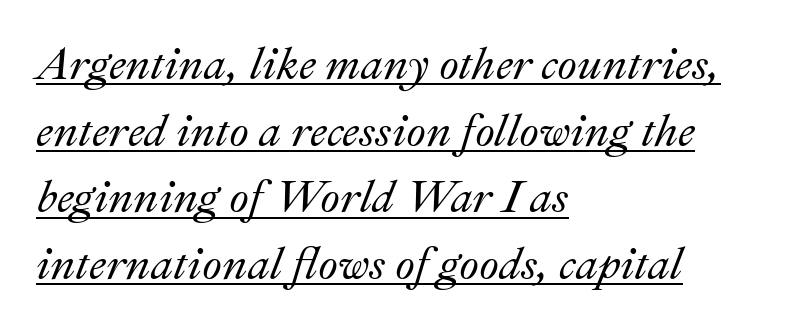
The gaps between neighbouring characters are ordinary and unremarkable. Looking at the ascenders, they clearly lean. The lines in this sample share a left origin and differ only in where they stop. Varying glyph widths throughout — classic text-font behaviour. Quick note: interline space is typical.
